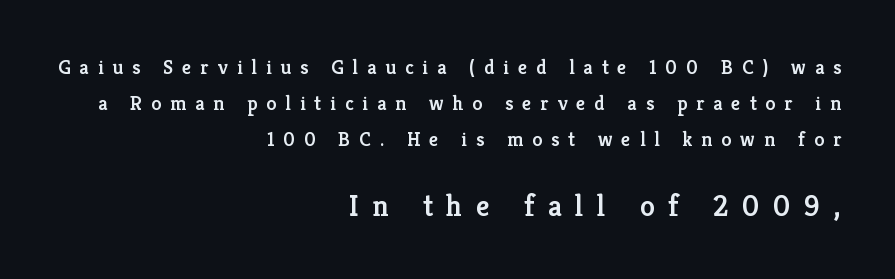
The image shows 30 px semibold serif type, upright; set right-aligned, line spacing 1.8x, unusually wide letter spacing (+0.45 em), not underlined; the second (bottom) block is 1.5x larger; low stroke contrast and a medium x-height.
